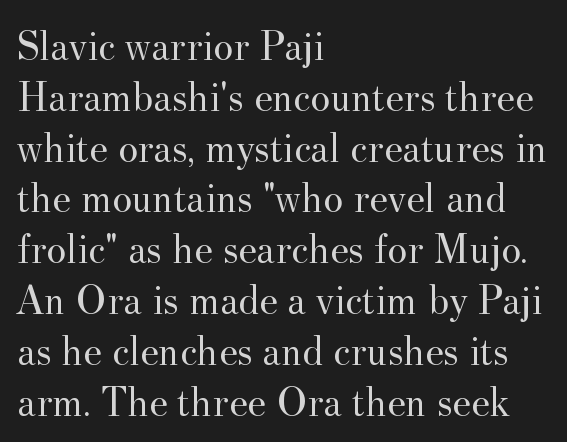
The image shows 42 px regular-weight serif type, upright; set left-aligned, line spacing 1.21x, normal letter spacing, not underlined; medium stroke contrast and a small x-height.
